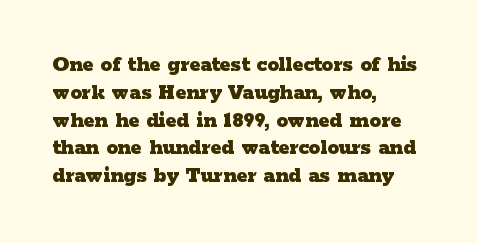
Short and long lines alike share a common starting point at left. Unlike italic type, these characters show no tilt at all. The passage shown is emphatically bold. The face used here is rendered with its standard letterfit. The space beneath each line is pristine and unruled.
